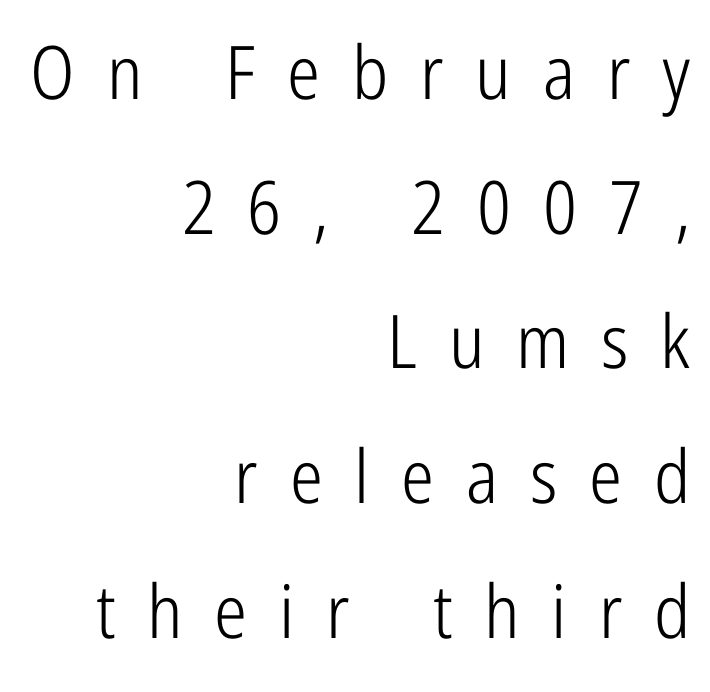
The letters carry no serifs — their stems end cleanly without finishing strokes. The face used here is rendered with a markedly widened letterfit. All the whitespace from short lines collects on the left. The glyphs are unaccompanied by any horizontal stroke below them.
